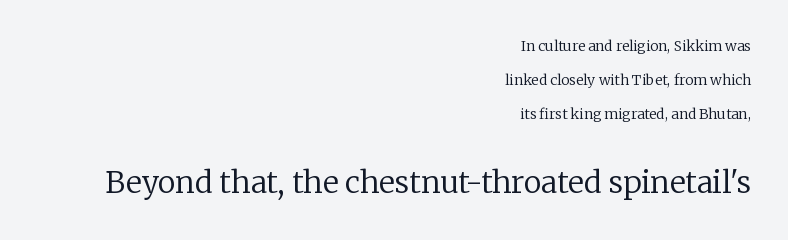
Is the letter spacing exaggerated? No — it looks like the ordinary default. Each letter's strokes conclude with small projecting serifs. Think standard paragraph weight, or any step lighter than that. Ordinary non-slanted type is in use. Every row of glyphs terminates at an identical x-position on the right.
